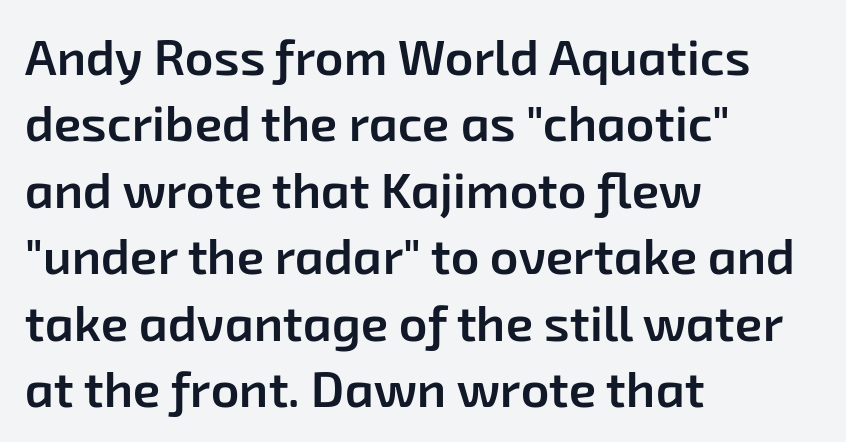
{"serif": "no", "bold": "semi", "weight": "semibold", "width": "normal", "stroke_contrast": "low", "x_height": "medium", "monospaced": "no", "underline": "no", "align": "left", "line_spacing": "normal", "line_spacing_ratio": 1.33, "letter_spacing": "normal", "letter_spacing_em": 0.0, "glyph_px": 50}
